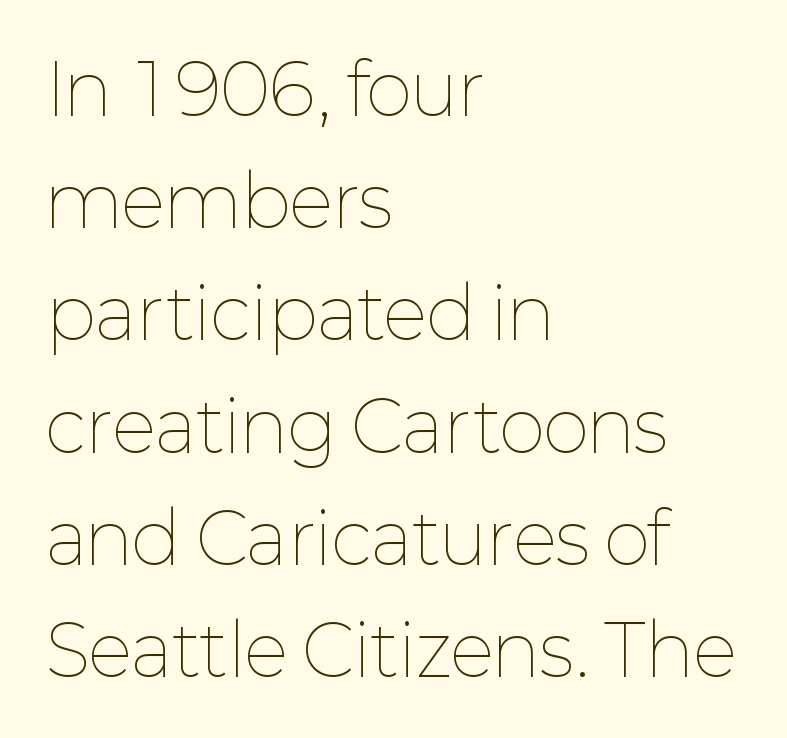
{"italic": "no", "bold": "no", "weight": "thin", "width": "normal", "stroke_contrast": "low", "x_height": "medium", "monospaced": "no", "underline": "no", "align": "left", "line_spacing": "normal", "line_spacing_ratio": 1.58, "letter_spacing": "normal", "letter_spacing_em": 0.0, "glyph_px": 71}
